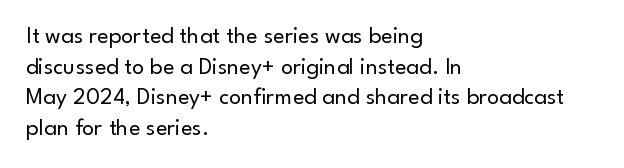
Q: Is the text bold? A: No.
Q: Is the text italic (slanted)? A: No, it is upright.
Q: Is the text underlined? A: No.
Q: How is the paragraph aligned? A: Left-aligned.
Q: Is the spacing between letters normal or unusually wide? A: Normal.
Q: Is the spacing between lines tight, normal or loose? A: Normal.
